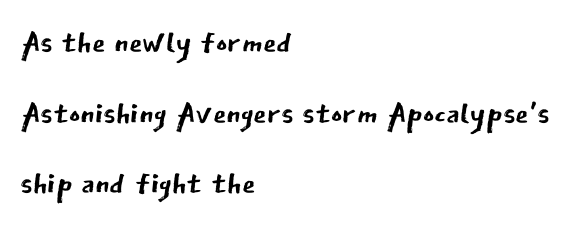
Stem width sits at or under what a default text font uses. The foot of each line stays bare and open. Here the designer chose a conventional face with non-uniform glyph widths. Line starts are locked; line ends wander. The typeface chosen for these lines omits serifs.
